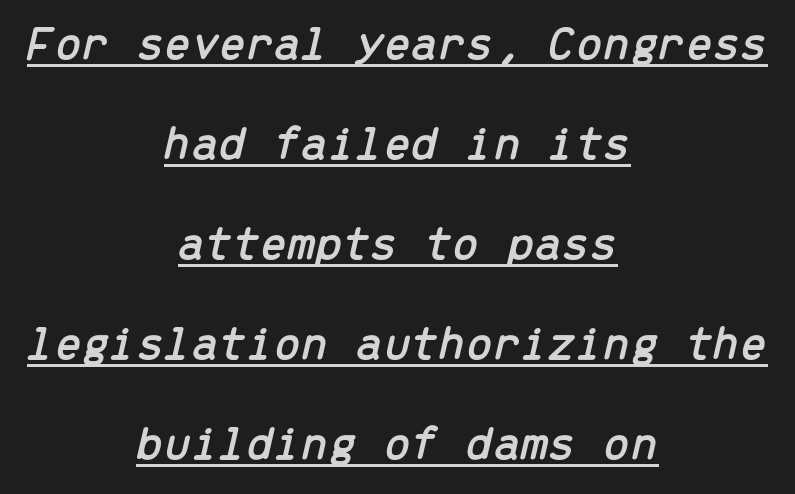
The typesetter chose a symmetrical, centered arrangement here. Words appear dense and cohesive because spacing is normal. The sample's only ornament is a line tracing under the words. Students, observe: this is what heavily led, spacious text looks like.
